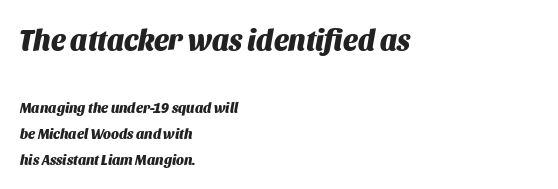
{"italic": "yes", "lean": "right", "slant_degrees": 11, "bold": "yes", "weight": "heavy", "width": "normal", "stroke_contrast": "medium", "x_height": "large", "monospaced": "no", "underline": "no", "align": "left", "line_spacing_ratio": 1.88, "letter_spacing": "normal", "letter_spacing_em": 0.0, "larger_block": "first", "size_ratio": 2.07, "glyph_px": 29}
